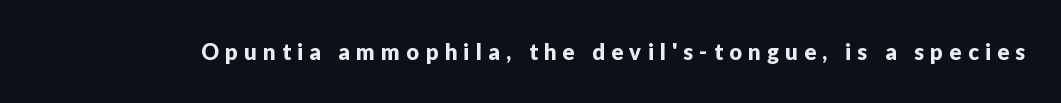
The image shows 22 px text type, upright; set unusually wide letter spacing (+0.29 em), not underlined.
